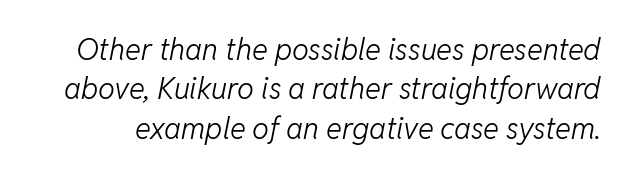
{"italic": "yes", "lean": "right", "slant_degrees": 11, "bold": "no", "weight": "light", "width": "normal", "stroke_contrast": "low", "x_height": "medium", "monospaced": "no", "underline": "no", "line_spacing": "normal", "line_spacing_ratio": 1.31, "letter_spacing": "normal", "letter_spacing_em": 0.0, "glyph_px": 30}
